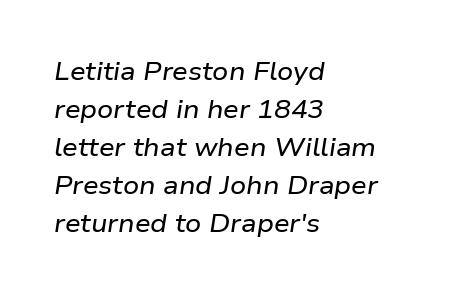
{"italic": "yes", "lean": "right", "slant_degrees": 9, "underline": "no", "align": "left", "line_spacing": "normal", "line_spacing_ratio": 1.52, "letter_spacing": "normal", "letter_spacing_em": 0.0, "glyph_px": 25}
